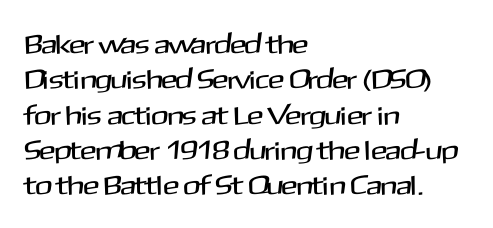
{"italic": "no", "underline": "no", "align": "left", "line_spacing": "normal", "line_spacing_ratio": 1.31, "letter_spacing": "normal", "letter_spacing_em": 0.0, "glyph_px": 27}
